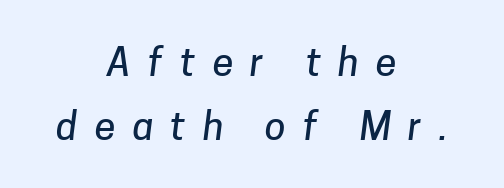
{"serif": "no", "width": "normal", "stroke_contrast": "low", "x_height": "medium", "monospaced": "no", "underline": "no", "align": "center", "line_spacing": "normal", "line_spacing_ratio": 1.68, "letter_spacing": "wide", "letter_spacing_em": 0.45, "glyph_px": 38}
